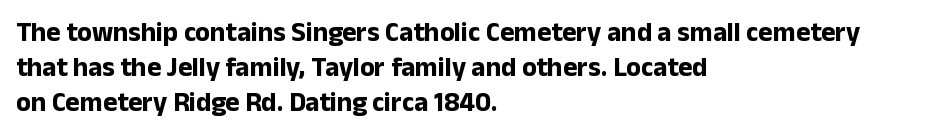
The image shows 27 px bold type, upright; set left-aligned, normal line spacing (1.3x), normal letter spacing, not underlined.
